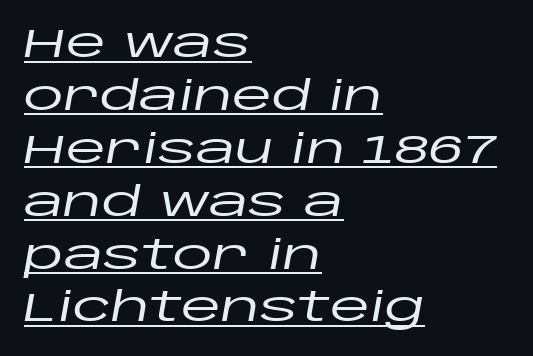
The image shows 41 px wide type, italic (leaning right); set left-aligned, normal line spacing (1.29x), normal letter spacing, underlined; low stroke contrast and a large x-height.
